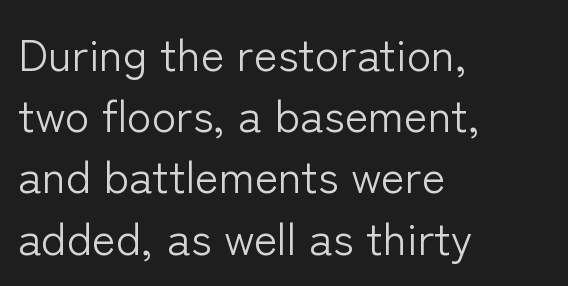
{"serif": "no", "italic": "no", "bold": "no", "weight": "light", "width": "normal", "stroke_contrast": "low", "x_height": "medium", "monospaced": "no", "underline": "no", "align": "left", "line_spacing": "normal", "line_spacing_ratio": 1.36, "letter_spacing": "normal", "letter_spacing_em": 0.0, "glyph_px": 45}
